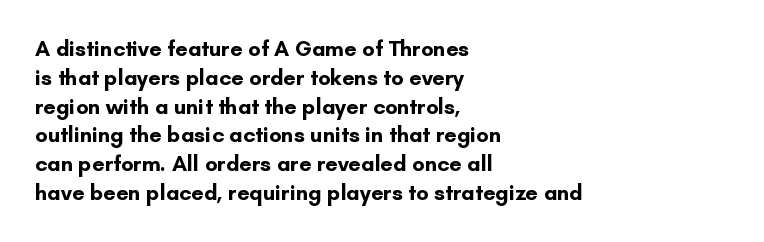
The image shows 22 px bold type, upright; set left-aligned, normal line spacing (1.31x), normal letter spacing, not underlined.
